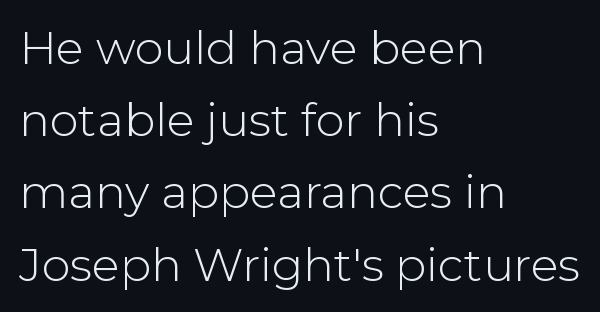
{"serif": "no", "italic": "no", "bold": "no", "weight": "light", "width": "normal", "stroke_contrast": "low", "x_height": "medium", "monospaced": "no", "underline": "no", "align": "left", "line_spacing": "normal", "line_spacing_ratio": 1.57, "letter_spacing": "normal", "letter_spacing_em": 0.0, "glyph_px": 46}
